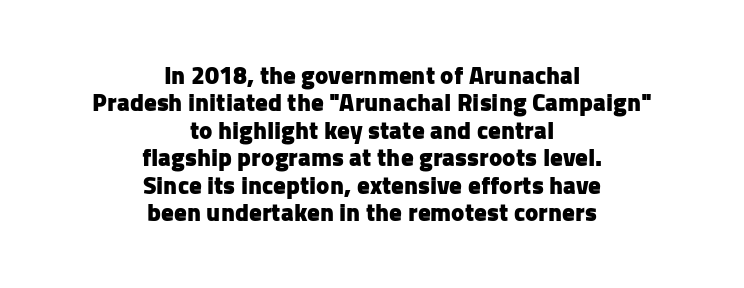
{"italic": "no", "bold": "yes", "underline": "no", "align": "center", "line_spacing": "tight", "line_spacing_ratio": 1.1, "letter_spacing": "normal", "letter_spacing_em": 0.0, "glyph_px": 25}
